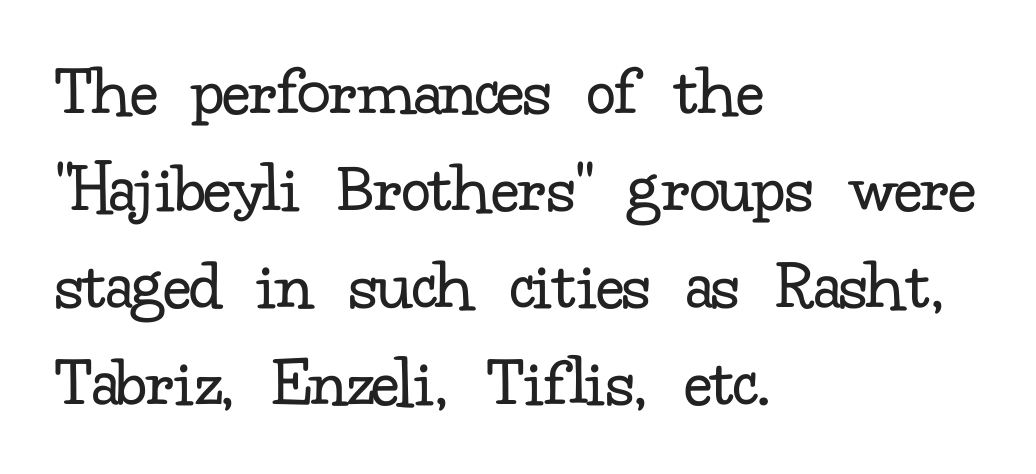
Q: Is the text bold? A: No.
Q: Is the text italic (slanted)? A: No, it is upright.
Q: Is the typeface a serif or a sans-serif typeface? A: Serif.
Q: Is the text underlined? A: No.
Q: How is the paragraph aligned? A: Left-aligned.
Q: Is the spacing between letters normal or unusually wide? A: Normal.
Q: Is the spacing between lines tight, normal or loose? A: Normal.
Q: Width (condensed, normal, or wide)? A: Normal.
Q: Stroke contrast? A: Low.
Q: x-height? A: Small.
Q: Monospaced? A: No.
